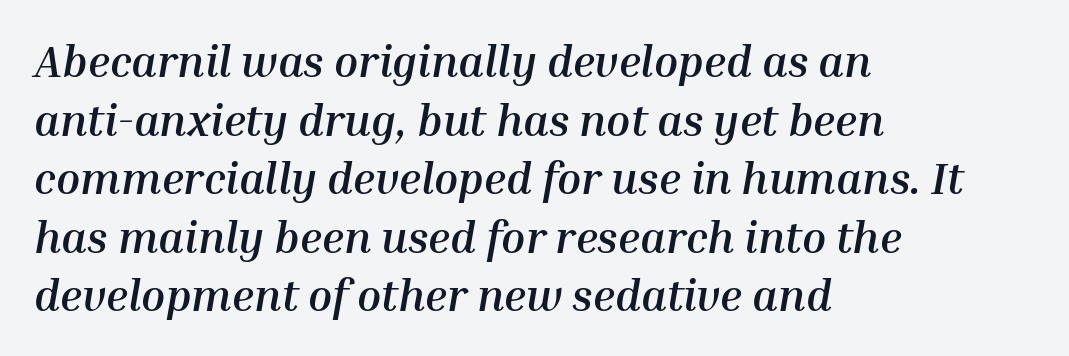
{"italic": "yes", "lean": "right", "slant_degrees": 10, "bold": "yes", "weight": "semibold", "width": "normal", "stroke_contrast": "medium", "x_height": "medium", "monospaced": "no", "underline": "no", "align": "left", "line_spacing": "normal", "line_spacing_ratio": 1.33, "letter_spacing": "normal", "letter_spacing_em": 0.0, "glyph_px": 44}
